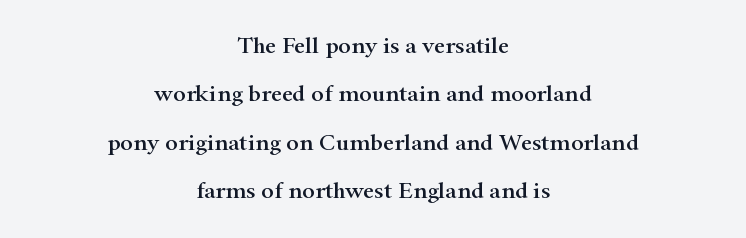
{"italic": "no", "underline": "no", "align": "center", "line_spacing": "loose", "line_spacing_ratio": 2.02, "letter_spacing": "normal", "letter_spacing_em": 0.0, "glyph_px": 24}
